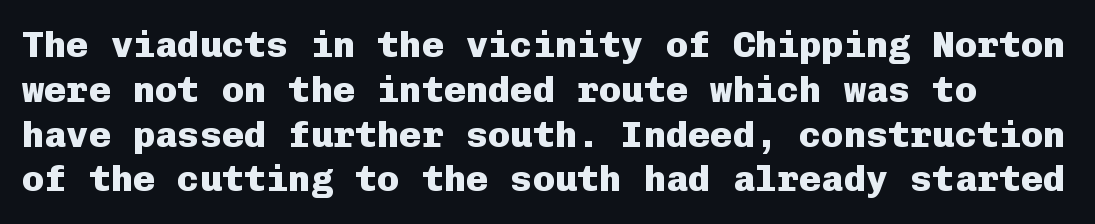
{"serif": "no", "italic": "no", "bold": "yes", "weight": "heavy", "width": "normal", "stroke_contrast": "low", "x_height": "medium", "monospaced": "yes", "underline": "no", "line_spacing_ratio": 1.21, "letter_spacing": "normal", "letter_spacing_em": 0.0, "glyph_px": 37}
